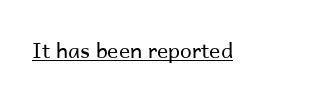
{"italic": "no", "bold": "no", "underline": "yes", "letter_spacing": "normal", "letter_spacing_em": 0.0, "glyph_px": 21}
